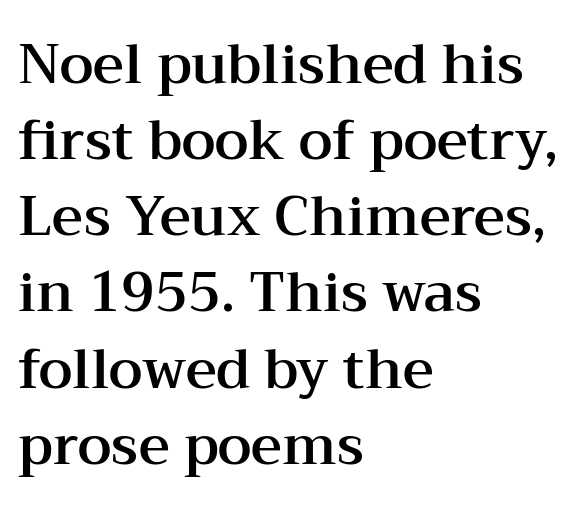
Type without underlining. Evenly set lines give the paragraph a standard silhouette. The letterforms sit shoulder to shoulder at normal distance. You could not count columns in this text — the font is proportionally spaced.
